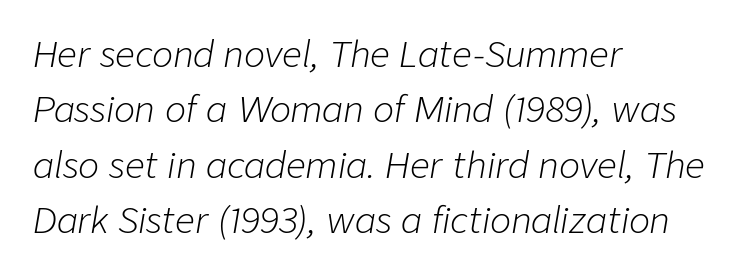
Q: Is the text bold? A: No.
Q: Is the text italic (slanted)? A: Yes, it leans right by about 9 degrees.
Q: Is the text underlined? A: No.
Q: How is the paragraph aligned? A: Left-aligned.
Q: Is the spacing between letters normal or unusually wide? A: Normal.
Q: Is the spacing between lines tight, normal or loose? A: Normal.
Q: Width (condensed, normal, or wide)? A: Normal.
Q: Stroke contrast? A: Low.
Q: x-height? A: Medium.
Q: Monospaced? A: No.
